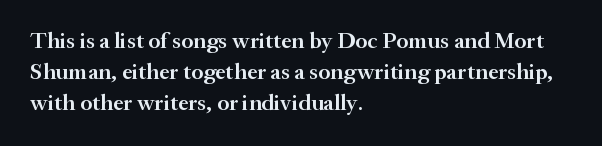
Whoever set this chose a conventional vertical rhythm. There is no visible air inserted between adjacent glyphs. Where is the straight margin? On the left. Type without underlining. The specimen reads as upright at a glance. The typesetting leans somewhat heavy: a semibold.
